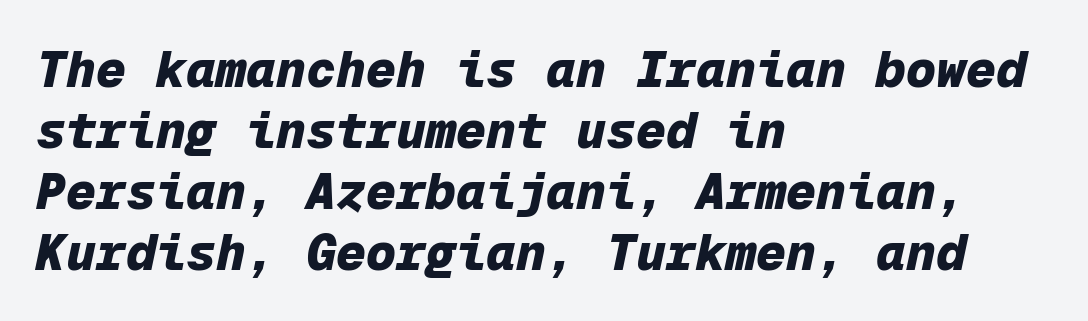
Line beginnings align vertically; line endings do not. Quick note: underline off. In terms of weight, the rendering is a true, heavy bold. The face used here has a pronounced slope to its letters. Spacing verdict: monospaced, one width for all characters. The tracking reads as untouched default to a designer's eye.
